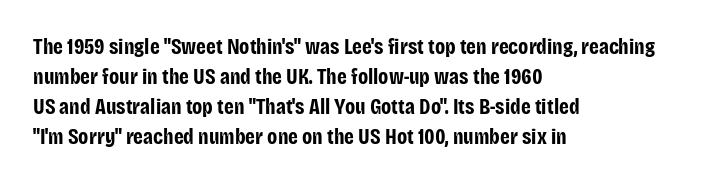
{"italic": "no", "bold": "yes", "underline": "no", "align": "left", "line_spacing": "normal", "line_spacing_ratio": 1.37, "letter_spacing": "normal", "letter_spacing_em": 0.0, "glyph_px": 22}
